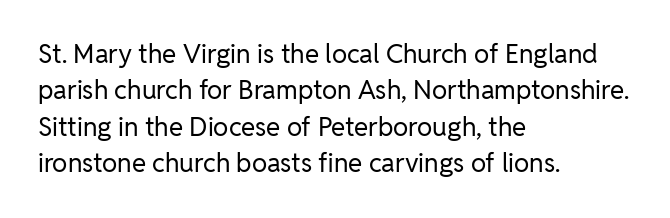
{"italic": "no", "bold": "no", "underline": "no", "align": "left", "line_spacing": "normal", "line_spacing_ratio": 1.4, "letter_spacing": "normal", "letter_spacing_em": 0.0, "glyph_px": 26}
